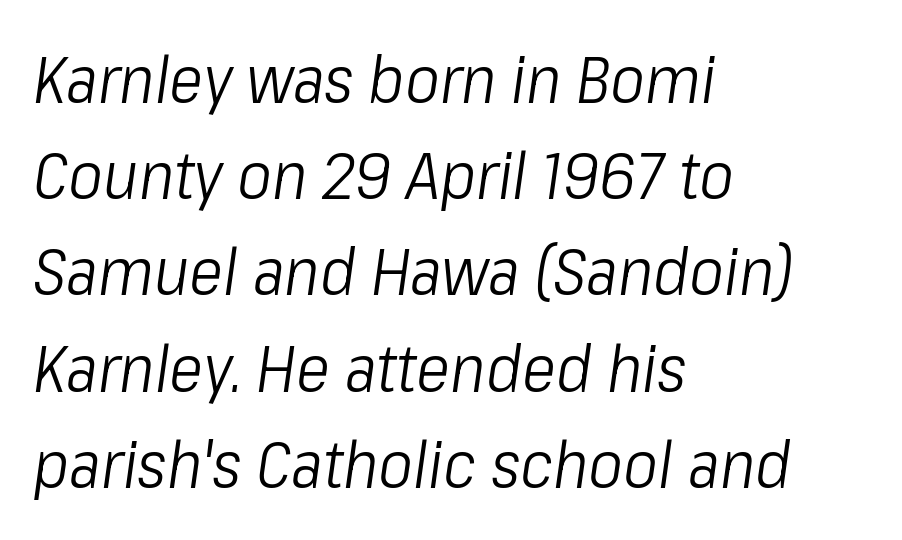
{"italic": "yes", "lean": "right", "slant_degrees": 8, "bold": "no", "weight": "light", "width": "condensed", "stroke_contrast": "low", "x_height": "medium", "monospaced": "no", "underline": "no", "align": "left", "line_spacing": "normal", "line_spacing_ratio": 1.48, "letter_spacing": "normal", "letter_spacing_em": 0.0, "glyph_px": 65}
